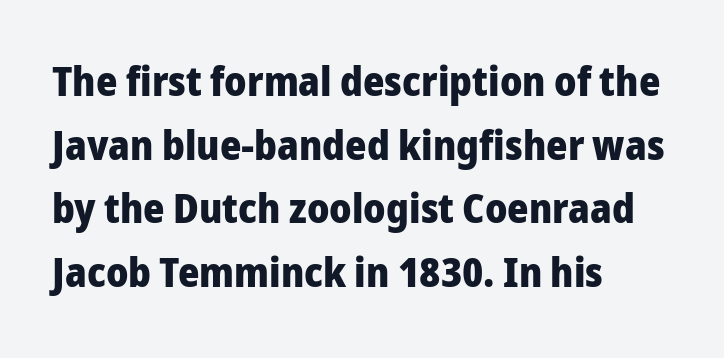
Spacing between characters is what you'd get straight out of the box. Posture: vertical. Notice how thick the strokes are: this is what a full bold looks like. The setting favours the left margin, as ordinary paragraphs usually do. The face used here is a sans, in the tradition of grotesques and geometrics.
